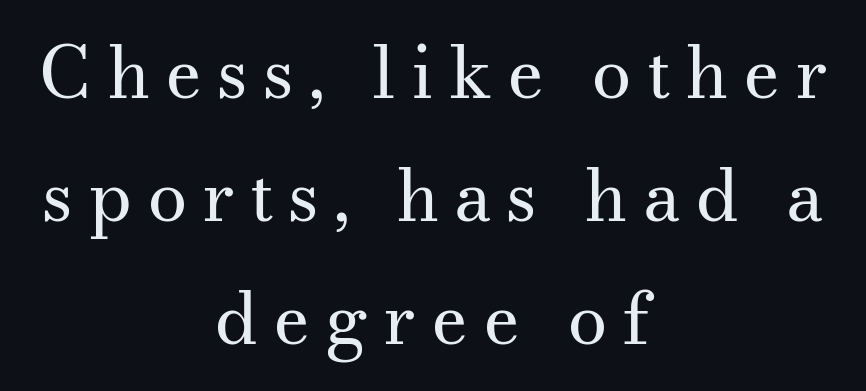
{"serif": "yes", "italic": "no", "bold": "no", "weight": "regular", "width": "normal", "stroke_contrast": "medium", "x_height": "small", "monospaced": "no", "underline": "no", "align": "center", "line_spacing_ratio": 1.71, "letter_spacing": "wide", "letter_spacing_em": 0.2, "glyph_px": 72}
